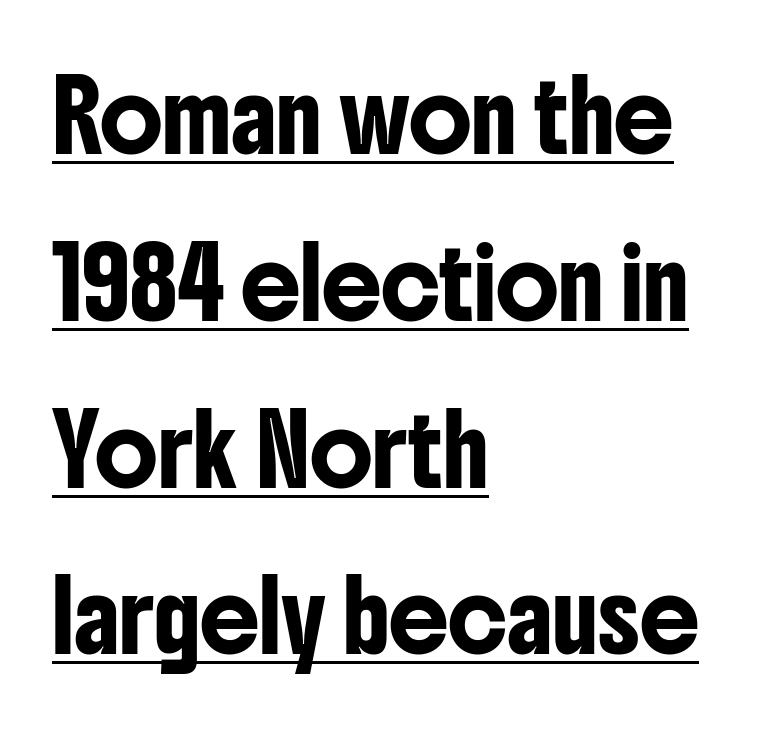
You can see a thin bar hugging the bottom of the glyphs. You could fit nearly another row in the gap between these rows. Character widths vary here, with narrow letters taking less room than wide ones. Honestly, the letter spacing is just normal — you wouldn't notice it. Is there any slant? The stems are plumb. Does the copy run flush right? No — it runs flush left.
